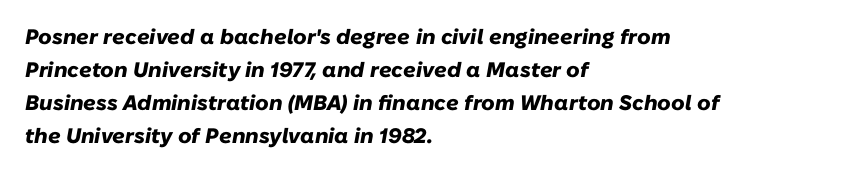
Q: Is the text bold? A: Yes.
Q: Is the text italic (slanted)? A: Yes, it leans right by about 10 degrees.
Q: Is the text underlined? A: No.
Q: How is the paragraph aligned? A: Left-aligned.
Q: Is the spacing between letters normal or unusually wide? A: Normal.
Q: Is the spacing between lines tight, normal or loose? A: Normal.
